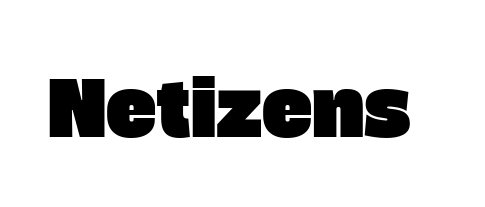
Q: Is the typeface a serif or a sans-serif typeface? A: Sans-serif.
Q: Is the text underlined? A: No.
Q: Is the spacing between letters normal or unusually wide? A: Normal.
Q: Width (condensed, normal, or wide)? A: Normal.
Q: Stroke contrast? A: Low.
Q: x-height? A: Large.
Q: Monospaced? A: No.
